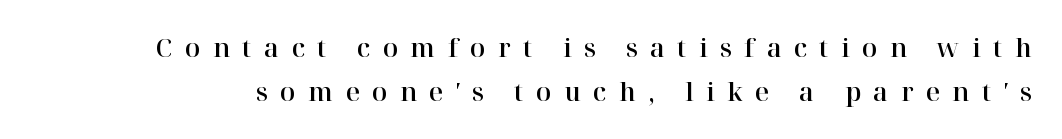
Someone cranked the tracking dial way up on this one. Quick note: underline off. It's the straight-up-and-down kind of type.
